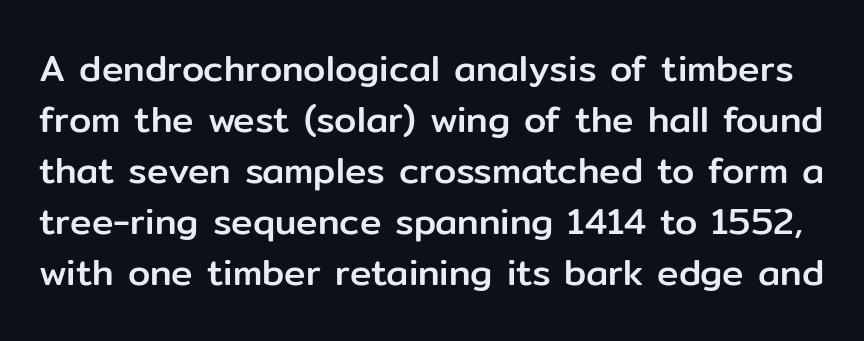
The leading is moderate, giving the passage an even texture. A typesetter would label this face a sans. Spacing verdict: proportional, widths tailored to each character. There is no visible air inserted between adjacent glyphs. The area under the type is left untouched. The letters stand straight up with perfectly vertical stems.
